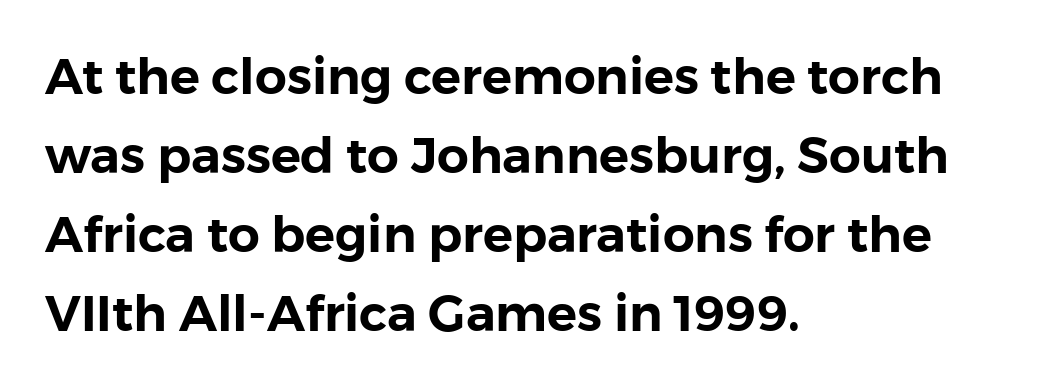
{"serif": "no", "italic": "no", "width": "normal", "x_height": "medium", "monospaced": "no", "underline": "no", "align": "left", "line_spacing": "normal", "line_spacing_ratio": 1.58, "letter_spacing": "normal", "letter_spacing_em": 0.0, "glyph_px": 50}
